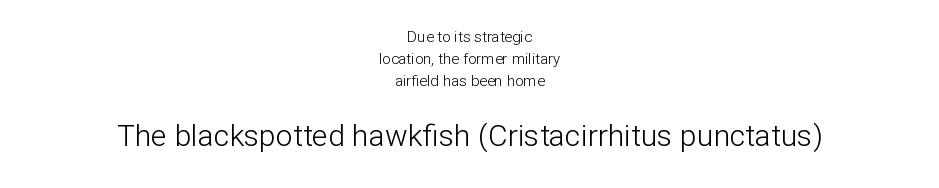
This is sans-serif lettering, the kind often seen on screens and signage. Each letter keeps its own natural width here, so spacing adapts to shape. Just letters on the line, the space beneath them empty. Compared with typical body copy, the letter spacing here is the same. The typeface has the unassuming heft of standard copy or less. It's the straight-up-and-down kind of type.
